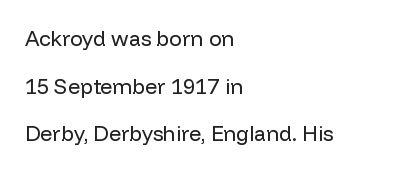
{"italic": "no", "bold": "no", "underline": "no", "align": "left", "line_spacing": "loose", "line_spacing_ratio": 2.27, "letter_spacing": "normal", "letter_spacing_em": 0.0, "glyph_px": 21}
